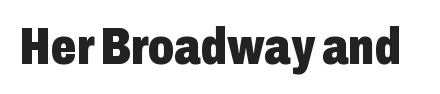
{"serif": "no", "italic": "no", "bold": "yes", "weight": "heavy", "width": "condensed", "stroke_contrast": "low", "x_height": "medium", "monospaced": "no", "underline": "no", "letter_spacing": "normal", "letter_spacing_em": 0.0, "glyph_px": 51}
